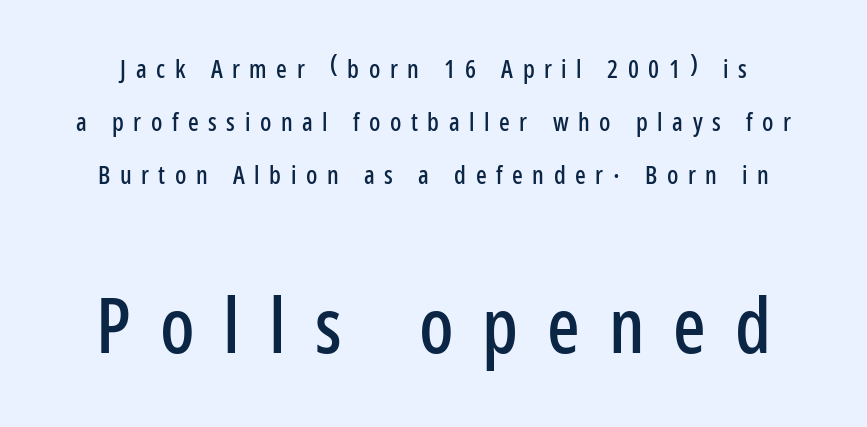
{"serif": "no", "italic": "no", "width": "condensed", "stroke_contrast": "low", "x_height": "medium", "monospaced": "no", "underline": "no", "line_spacing": "loose", "line_spacing_ratio": 2.12, "letter_spacing": "wide", "letter_spacing_em": 0.38, "larger_block": "second", "size_ratio": 3.04, "glyph_px": 76}
